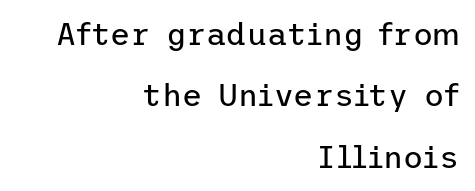
The image shows 31 px regular-weight sans-serif type, upright; set right-aligned, loose line spacing (1.98x), normal letter spacing, not underlined; low stroke contrast and a medium x-height.
